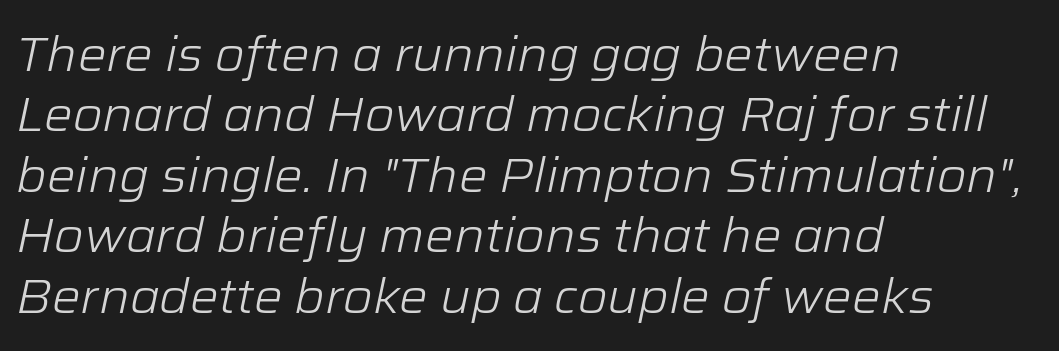
{"italic": "yes", "lean": "right", "slant_degrees": 12, "bold": "no", "weight": "light", "width": "normal", "stroke_contrast": "low", "x_height": "medium", "monospaced": "no", "underline": "no", "align": "left", "line_spacing": "normal", "line_spacing_ratio": 1.26, "letter_spacing": "normal", "letter_spacing_em": 0.0, "glyph_px": 48}
